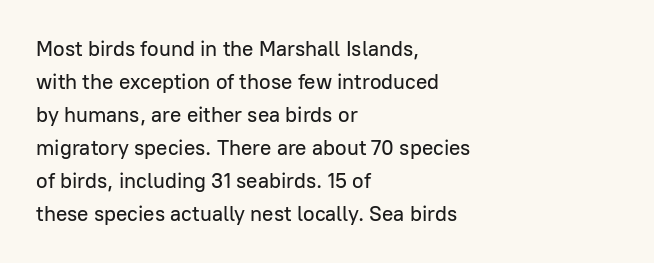
Q: Is the text italic (slanted)? A: No, it is upright.
Q: Is the text underlined? A: No.
Q: How is the paragraph aligned? A: Left-aligned.
Q: Is the spacing between letters normal or unusually wide? A: Normal.
Q: Is the spacing between lines tight, normal or loose? A: Normal.
